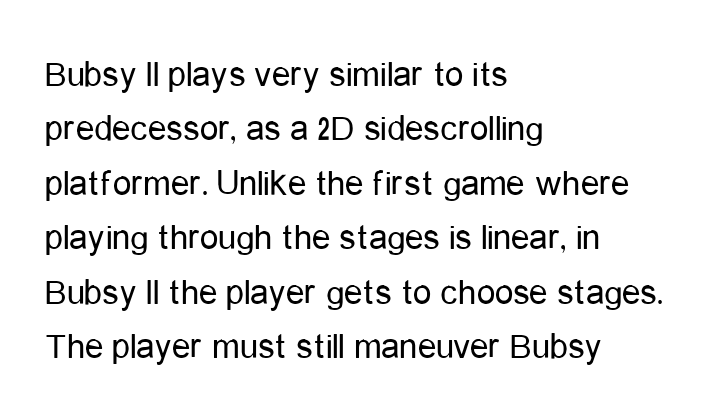
{"serif": "no", "italic": "no", "bold": "no", "weight": "regular", "width": "condensed", "stroke_contrast": "low", "x_height": "medium", "monospaced": "no", "underline": "no", "align": "left", "line_spacing": "normal", "line_spacing_ratio": 1.47, "letter_spacing": "normal", "letter_spacing_em": 0.0, "glyph_px": 37}
